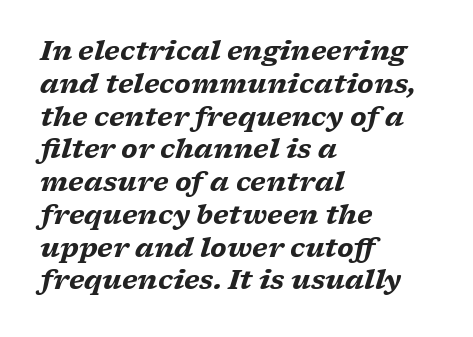
The image shows 26 px bold type, italic (leaning right); set left-aligned, normal line spacing (1.26x), normal letter spacing, not underlined.
